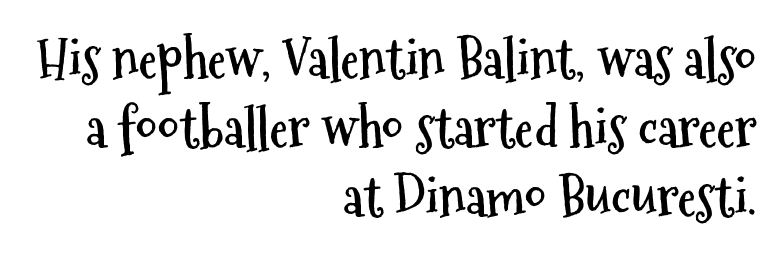
Layout note: lines flush right. The glyphs in this specimen are sans serif. Every character sits straight up, as roman type does. This rendering leaves character spacing at its baseline value.
